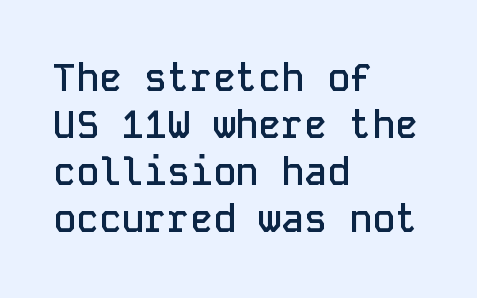
The image shows 38 px semibold sans-serif type, upright, monospaced; set left-aligned, line spacing 1.24x, normal letter spacing, not underlined; low stroke contrast and a medium x-height.
